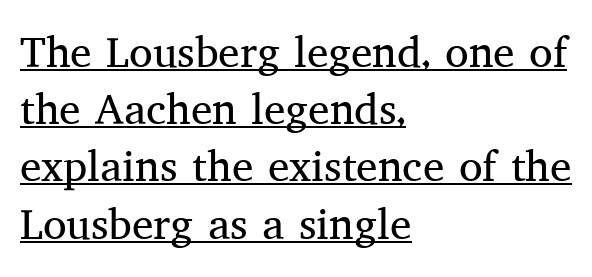
Q: Is the text bold? A: No.
Q: Is the text italic (slanted)? A: No, it is upright.
Q: Is the typeface a serif or a sans-serif typeface? A: Serif.
Q: Is the text underlined? A: Yes.
Q: How is the paragraph aligned? A: Left-aligned.
Q: Is the spacing between letters normal or unusually wide? A: Normal.
Q: Is the spacing between lines tight, normal or loose? A: Normal.
Q: Width (condensed, normal, or wide)? A: Normal.
Q: Stroke contrast? A: Medium.
Q: x-height? A: Medium.
Q: Monospaced? A: No.
